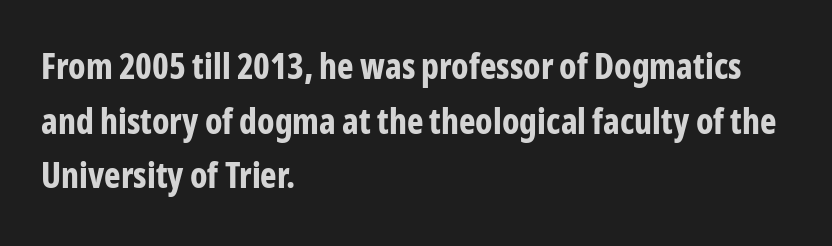
Q: Is the text bold? A: Yes.
Q: Is the text italic (slanted)? A: No, it is upright.
Q: Is the typeface a serif or a sans-serif typeface? A: Sans-serif.
Q: Is the text underlined? A: No.
Q: How is the paragraph aligned? A: Left-aligned.
Q: Is the spacing between letters normal or unusually wide? A: Normal.
Q: Is the spacing between lines tight, normal or loose? A: Normal.
Q: Width (condensed, normal, or wide)? A: Condensed.
Q: Stroke contrast? A: Low.
Q: x-height? A: Medium.
Q: Monospaced? A: No.
